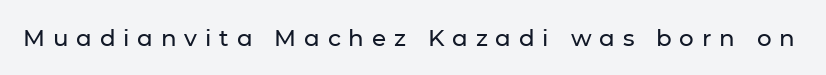
Glyph-to-glyph distance is far greater than everyday printed text. The type sits square on the baseline with zero lean. The gap between lines stays unmarked.
